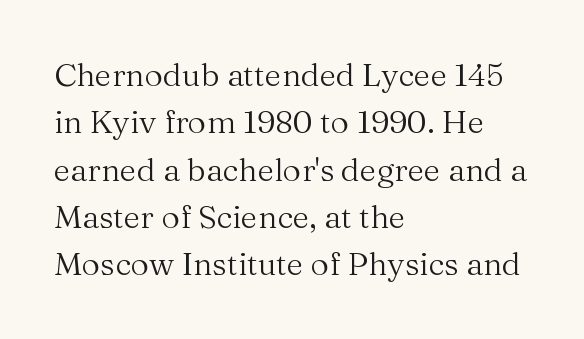
Q: Is the text bold? A: No.
Q: Is the text italic (slanted)? A: No, it is upright.
Q: Is the typeface a serif or a sans-serif typeface? A: Serif.
Q: Is the text underlined? A: No.
Q: How is the paragraph aligned? A: Left-aligned.
Q: Is the spacing between letters normal or unusually wide? A: Normal.
Q: Is the spacing between lines tight, normal or loose? A: Normal.
Q: Width (condensed, normal, or wide)? A: Normal.
Q: Stroke contrast? A: Medium.
Q: x-height? A: Medium.
Q: Monospaced? A: No.
